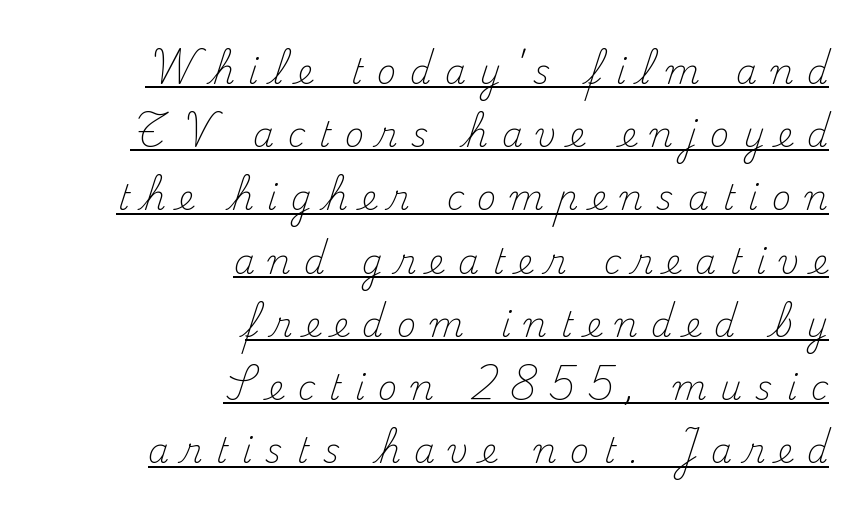
Layout note: lines flush right. Summary of weight: not heavy and not bold. Character widths vary here, with narrow letters taking less room than wide ones. You could only call the tracking loose — the letters float apart. Does the type have serifs? Yes, each stem ends in a small foot.
